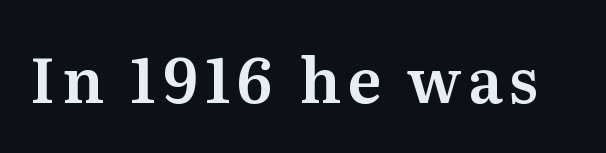
Font category for this specimen: serif. A typesetter would mark this as roman, not italic. Is this a fixed-width face? No — the glyphs have proportional, varying widths. Quick note: underline off.
